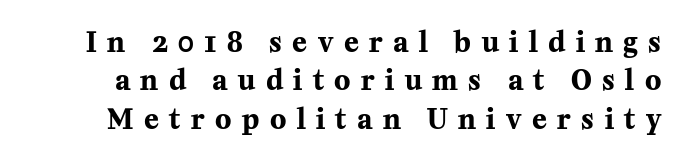
{"italic": "no", "bold": "yes", "underline": "no", "line_spacing": "normal", "line_spacing_ratio": 1.42, "letter_spacing": "wide", "letter_spacing_em": 0.39, "glyph_px": 27}
